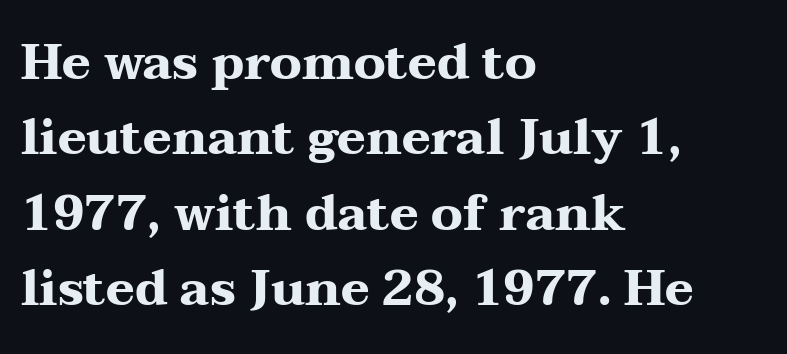
The image shows 49 px heavy, wide serif type, upright; set left-aligned, normal line spacing (1.54x), normal letter spacing, not underlined; medium stroke contrast and a medium x-height.
